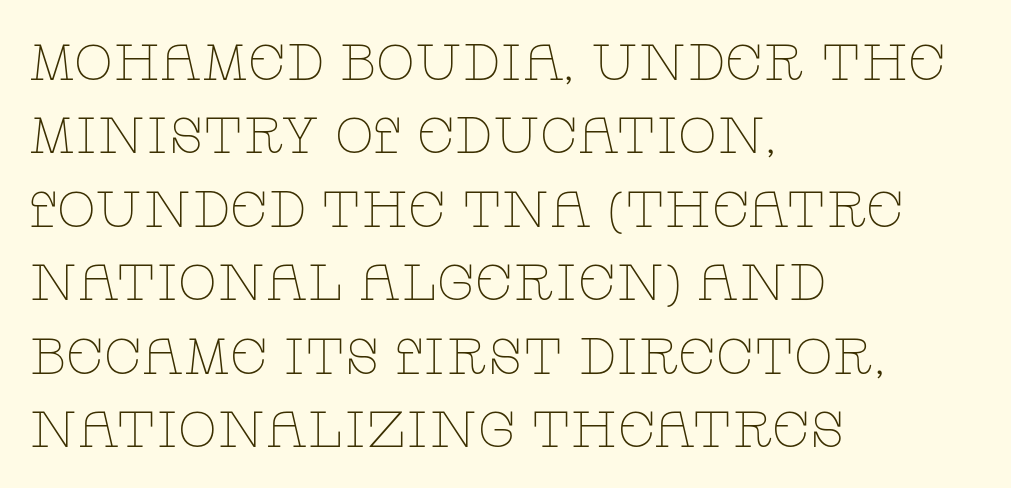
The lines are quadded left. Ink coverage per letter is moderate at most. A typesetter would call this leading conventional body-copy spacing. Spacing between characters is what you'd get straight out of the box. Think of a printed novel: that variable character pitch is what you see here.
